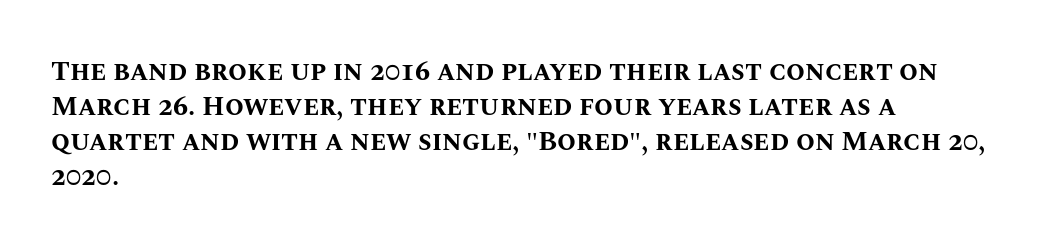
Is there much room between lines? A standard amount, neither cramped nor airy. Emphasis by weight is at full strength: bold. Each word holds together tightly as a unit, with standard inter-letter gaps. Rule under the text: the space is simply empty. Style check: upright. Does the copy run flush right? No — it runs flush left.
